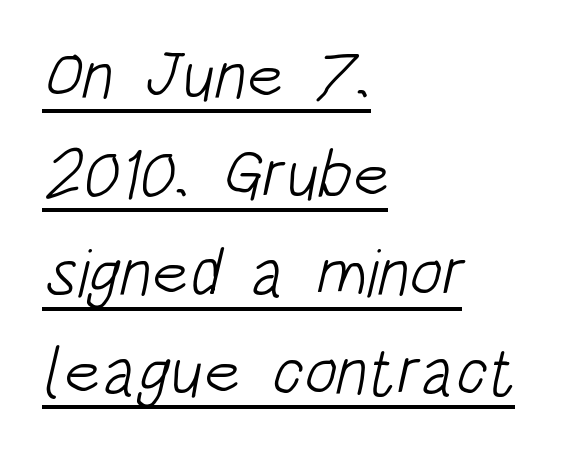
Q: Is the text bold? A: No.
Q: Is the typeface a serif or a sans-serif typeface? A: Sans-serif.
Q: Is the text underlined? A: Yes.
Q: How is the paragraph aligned? A: Left-aligned.
Q: Is the spacing between letters normal or unusually wide? A: Normal.
Q: Is the spacing between lines tight, normal or loose? A: Normal.
Q: Width (condensed, normal, or wide)? A: Condensed.
Q: Stroke contrast? A: Low.
Q: x-height? A: Large.
Q: Monospaced? A: No.
